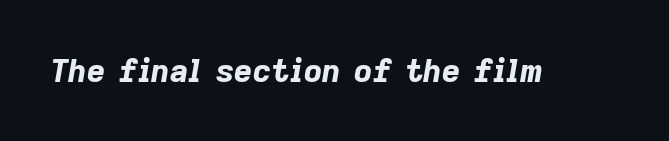
{"italic": "yes", "lean": "right", "slant_degrees": 9, "bold": "yes", "weight": "bold", "width": "normal", "stroke_contrast": "low", "x_height": "medium", "monospaced": "no", "underline": "no", "letter_spacing": "normal", "letter_spacing_em": 0.0, "glyph_px": 32}
